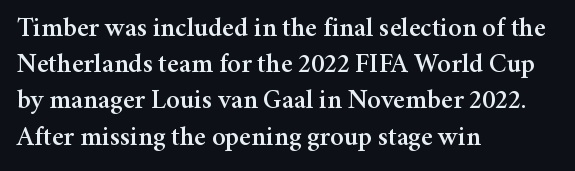
Q: Is the text italic (slanted)? A: No, it is upright.
Q: Is the text underlined? A: No.
Q: How is the paragraph aligned? A: Left-aligned.
Q: Is the spacing between letters normal or unusually wide? A: Normal.
Q: Is the spacing between lines tight, normal or loose? A: Normal.
